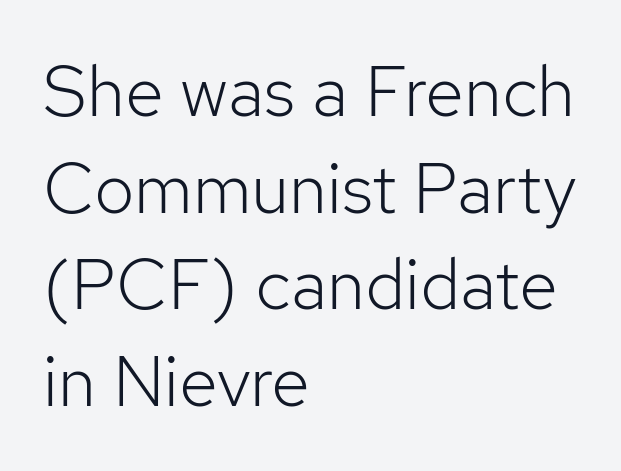
Each row of text sits above clean, open space. The face used here is rendered with its standard letterfit. Line spacing here is normal. Unlike italic type, these characters show no tilt at all. Font category for this specimen: sans-serif.
